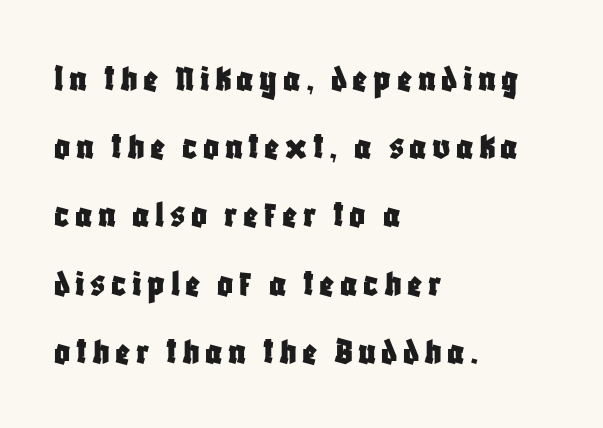
A typesetter would call this proportional, since set widths differ per character. Every character sits straight up, as roman type does. Decoration check: the copy has no underline. Check where the strokes stop: nothing finishes them off — pure sans. Notice how the passage keeps a crisp vertical edge on the left only.
